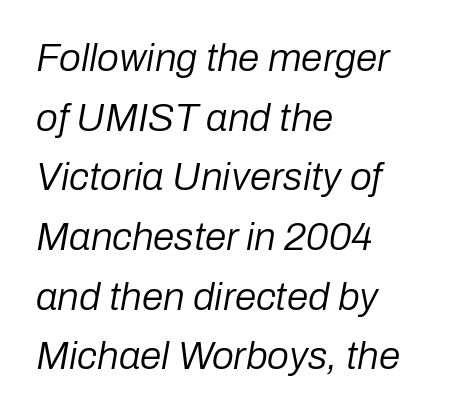
Q: Is the text bold? A: No.
Q: Is the text italic (slanted)? A: Yes, it leans right by about 10 degrees.
Q: Is the text underlined? A: No.
Q: How is the paragraph aligned? A: Left-aligned.
Q: Is the spacing between letters normal or unusually wide? A: Normal.
Q: Is the spacing between lines tight, normal or loose? A: Normal.
Q: Width (condensed, normal, or wide)? A: Normal.
Q: Stroke contrast? A: Low.
Q: x-height? A: Medium.
Q: Monospaced? A: No.
